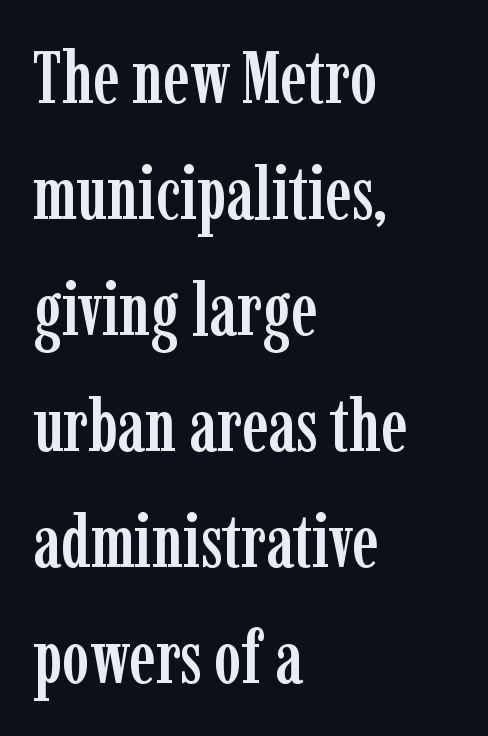
The image shows 73 px condensed serif type, upright; set left-aligned, normal line spacing (1.59x), normal letter spacing, not underlined; low stroke contrast and a medium x-height.
